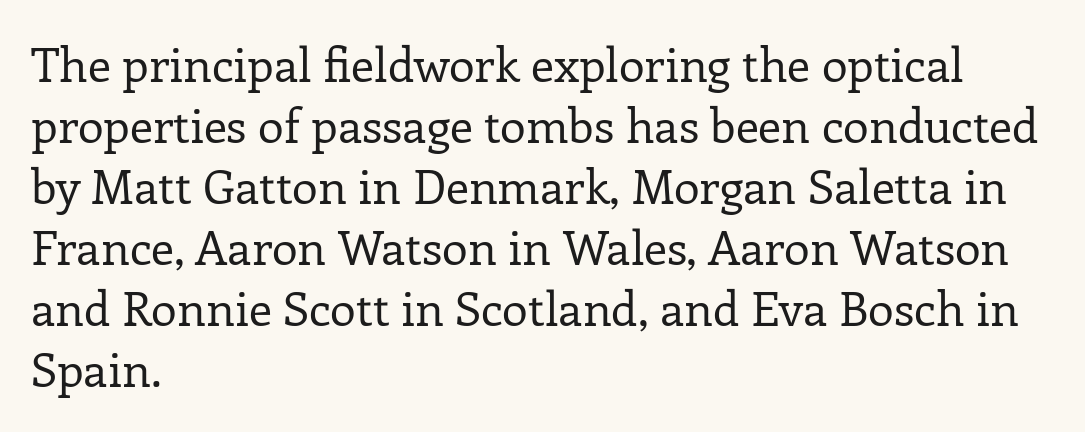
{"serif": "yes", "italic": "no", "bold": "no", "weight": "regular", "width": "normal", "stroke_contrast": "low", "x_height": "medium", "monospaced": "no", "underline": "no", "align": "left", "line_spacing": "normal", "line_spacing_ratio": 1.3, "letter_spacing": "normal", "letter_spacing_em": 0.0, "glyph_px": 47}
